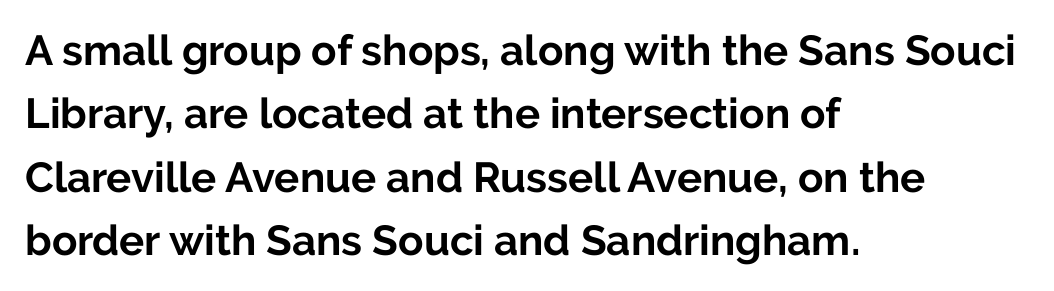
The image shows 42 px bold sans-serif type, upright; set left-aligned, normal line spacing (1.51x), normal letter spacing, not underlined; low stroke contrast and a medium x-height.
